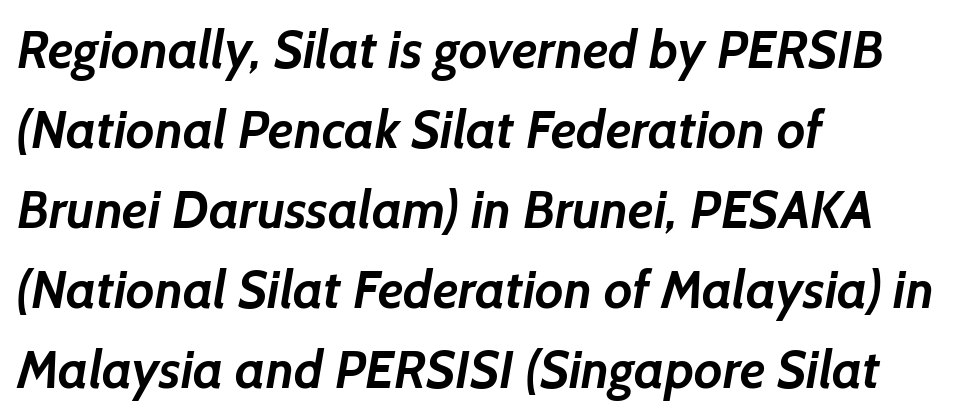
{"serif": "no", "bold": "yes", "weight": "semibold", "width": "normal", "stroke_contrast": "low", "x_height": "medium", "monospaced": "no", "underline": "no", "align": "left", "line_spacing": "normal", "line_spacing_ratio": 1.54, "letter_spacing": "normal", "letter_spacing_em": 0.0, "glyph_px": 52}
